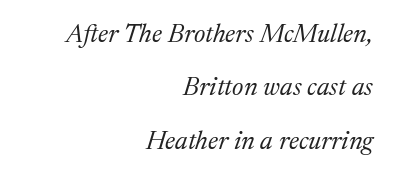
{"italic": "yes", "lean": "right", "slant_degrees": 17, "bold": "no", "underline": "no", "align": "right", "line_spacing": "loose", "line_spacing_ratio": 2.05, "letter_spacing": "normal", "letter_spacing_em": 0.0, "glyph_px": 26}
